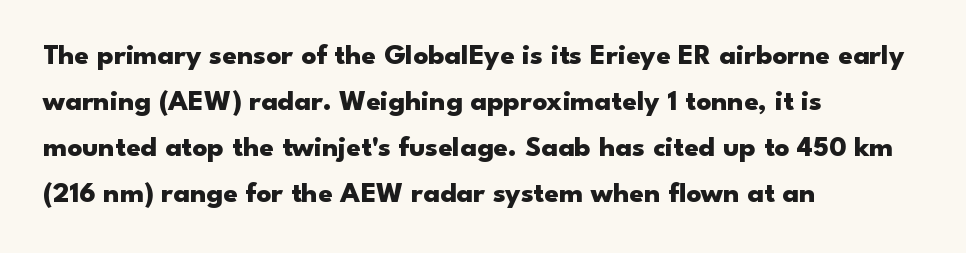
Q: Is the text bold? A: Yes.
Q: Is the text italic (slanted)? A: No, it is upright.
Q: Is the typeface a serif or a sans-serif typeface? A: Sans-serif.
Q: Is the text underlined? A: No.
Q: How is the paragraph aligned? A: Left-aligned.
Q: Is the spacing between letters normal or unusually wide? A: Normal.
Q: Is the spacing between lines tight, normal or loose? A: Normal.
Q: Width (condensed, normal, or wide)? A: Wide.
Q: Stroke contrast? A: Low.
Q: x-height? A: Small.
Q: Monospaced? A: No.
